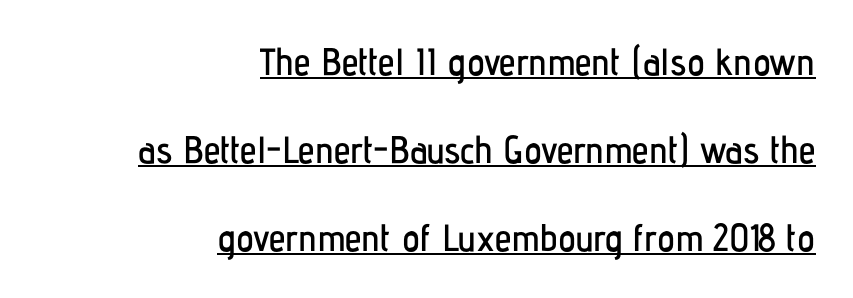
{"serif": "no", "italic": "no", "width": "condensed", "stroke_contrast": "low", "x_height": "medium", "monospaced": "no", "underline": "yes", "align": "right", "line_spacing": "loose", "line_spacing_ratio": 2.31, "letter_spacing": "normal", "letter_spacing_em": 0.0, "glyph_px": 38}
